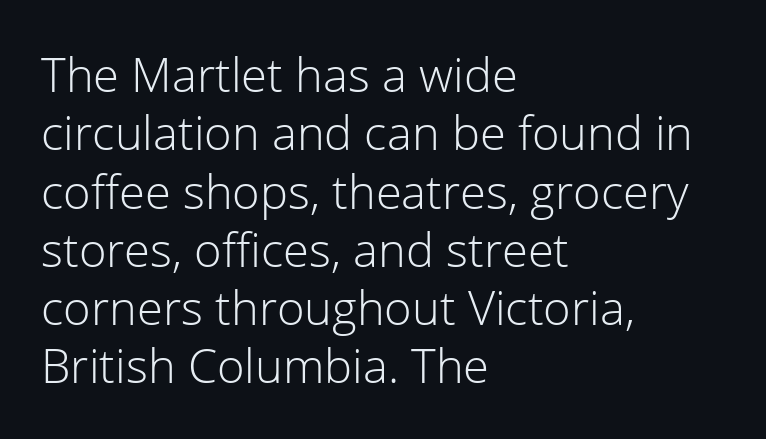
{"serif": "no", "italic": "no", "bold": "no", "weight": "light", "width": "normal", "stroke_contrast": "low", "x_height": "medium", "monospaced": "no", "underline": "no", "align": "left", "line_spacing_ratio": 1.24, "letter_spacing": "normal", "letter_spacing_em": 0.0, "glyph_px": 47}
